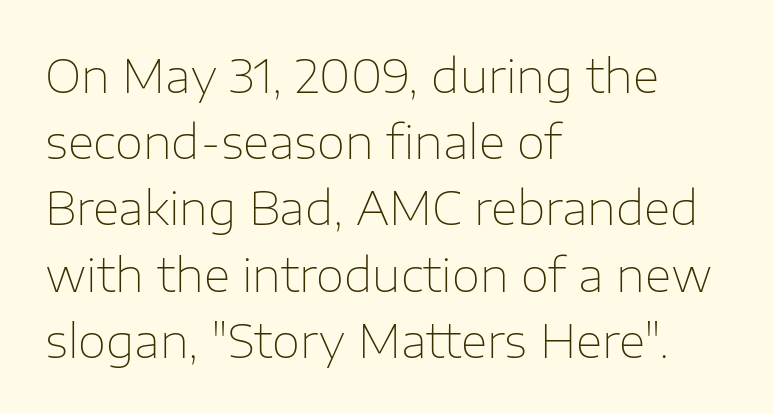
The image shows 46 px thin sans-serif type, upright; set left-aligned, normal line spacing (1.44x), normal letter spacing, not underlined; low stroke contrast and a medium x-height.
